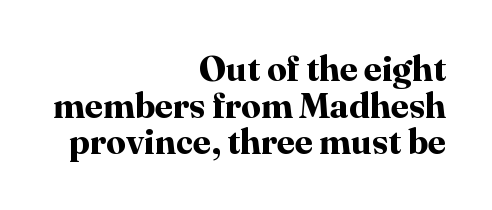
The image shows 35 px bold serif type, upright; set right-aligned, tight line spacing (1.05x), normal letter spacing, not underlined; high stroke contrast and a medium x-height.
